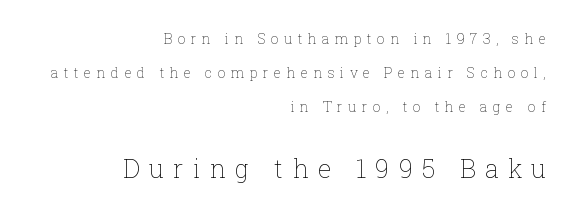
Q: Is the text bold? A: No.
Q: Is the text italic (slanted)? A: No, it is upright.
Q: Is the text underlined? A: No.
Q: How is the paragraph aligned? A: Right-aligned.
Q: Is the spacing between letters normal or unusually wide? A: Unusually wide.
Q: Is the spacing between lines tight, normal or loose? A: Loose.
Q: Which block of text is set in a larger size, the first (top) or the second (bottom)? A: The second (bottom) one.
